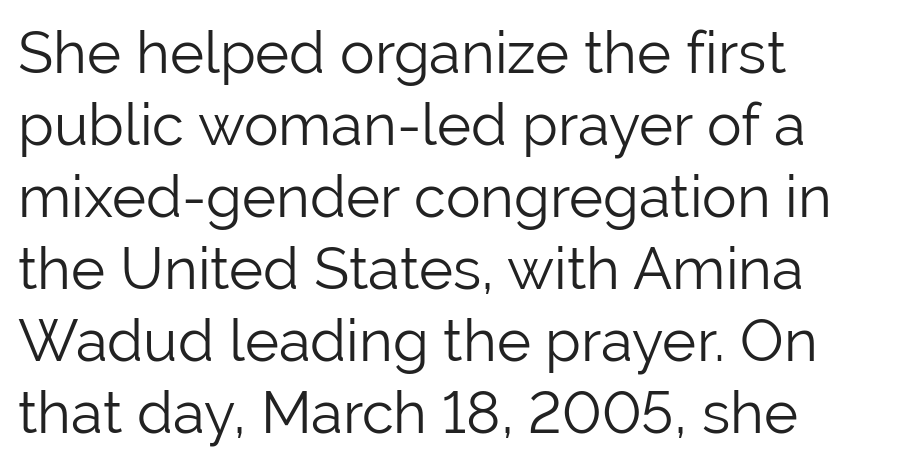
The letters advance in unequal steps, a hallmark of proportional type. The type sits square on the baseline with zero lean. Counters stay open thanks to moderate or lighter strokes. Casual observation: everything's shoved over to the left.
